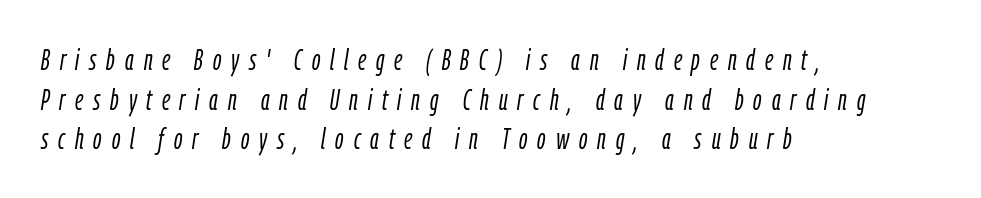
Q: Is the text bold? A: No.
Q: Is the text italic (slanted)? A: Yes, it leans right by about 9 degrees.
Q: Is the text underlined? A: No.
Q: How is the paragraph aligned? A: Left-aligned.
Q: Is the spacing between letters normal or unusually wide? A: Unusually wide.
Q: Is the spacing between lines tight, normal or loose? A: Normal.
Q: Width (condensed, normal, or wide)? A: Condensed.
Q: Stroke contrast? A: Low.
Q: x-height? A: Medium.
Q: Monospaced? A: No.
